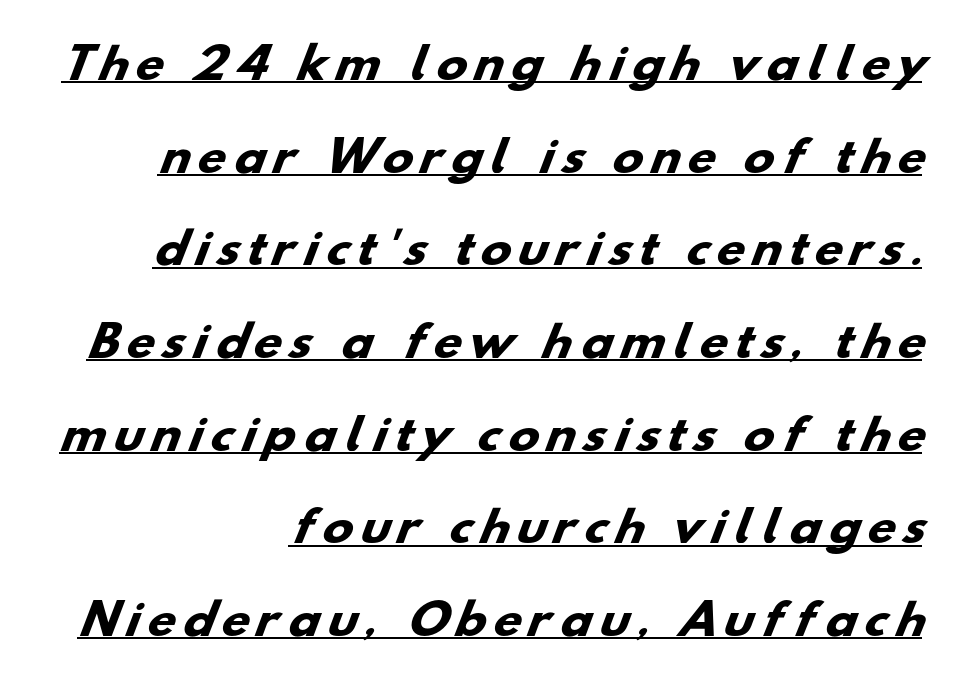
{"serif": "no", "bold": "yes", "weight": "heavy", "width": "wide", "stroke_contrast": "low", "x_height": "small", "monospaced": "no", "underline": "yes", "align": "right", "line_spacing": "loose", "line_spacing_ratio": 2.26, "letter_spacing": "wide", "letter_spacing_em": 0.22, "glyph_px": 41}
